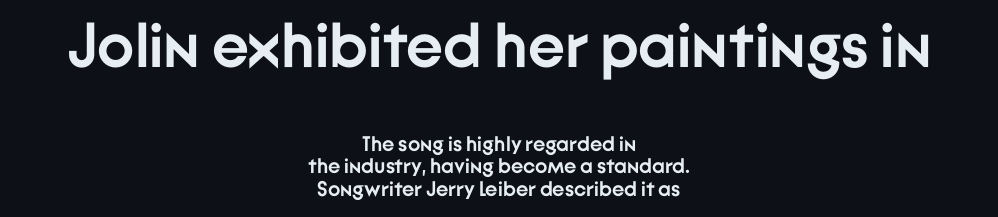
Neither beginnings nor endings align; midpoints do. Top chunk: large. Bottom chunk: small. To sum up the face: it is a sans, with no serifs. Students, note that the glyphs here touch the page at normal intervals.
